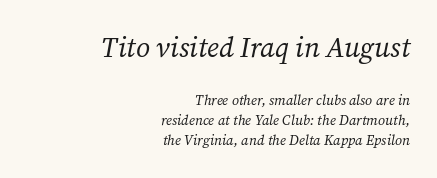
{"serif": "yes", "italic": "yes", "lean": "right", "slant_degrees": 12, "bold": "no", "weight": "regular", "width": "normal", "stroke_contrast": "medium", "x_height": "medium", "monospaced": "no", "underline": "no", "align": "right", "line_spacing": "normal", "line_spacing_ratio": 1.44, "letter_spacing": "normal", "letter_spacing_em": 0.0, "larger_block": "first", "size_ratio": 2.0, "glyph_px": 28}
